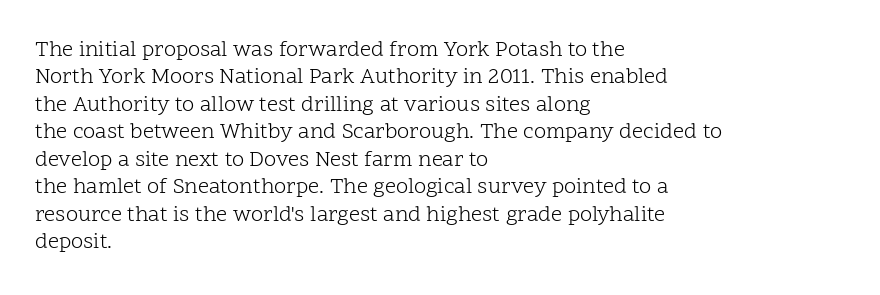
The image shows 22 px text type, upright; set left-aligned, normal line spacing (1.25x), normal letter spacing, not underlined.
